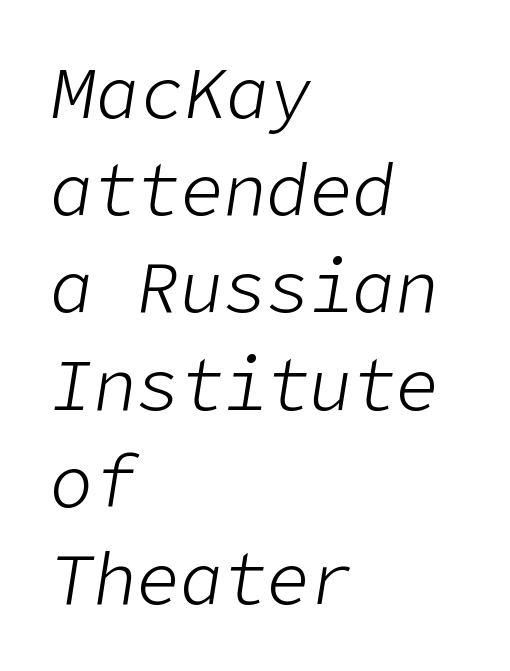
The axis of the letterforms is tilted away from vertical. No extra ink here — the face is not bold. Where is the straight margin? On the left. Inter-character spacing is left at the font's built-in metrics. Check under the words: just untouched page. Interline gaps are of average width in this sample.
